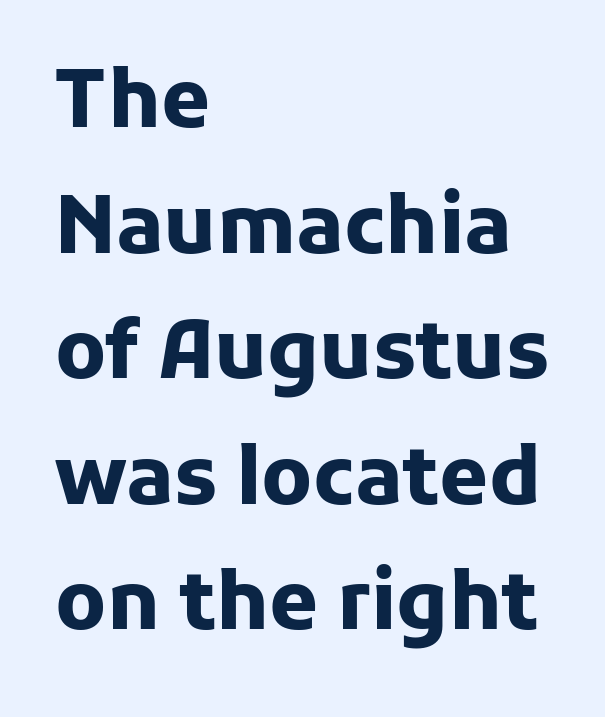
The image shows 79 px heavy sans-serif type, upright; set left-aligned, normal line spacing (1.59x), normal letter spacing, not underlined; low stroke contrast and a medium x-height.
